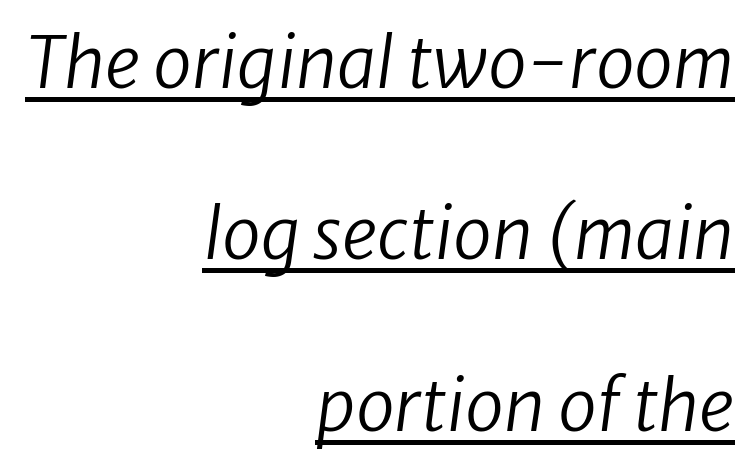
The image shows 70 px regular-weight type, italic (leaning right); set right-aligned, loose line spacing (2.45x), normal letter spacing, underlined; low stroke contrast and a medium x-height.
